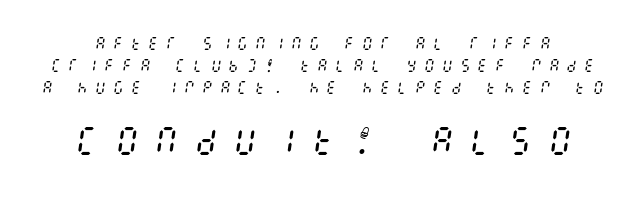
Q: Is the text bold? A: No.
Q: Is the text italic (slanted)? A: Yes, it leans right by about 8 degrees.
Q: Is the text underlined? A: No.
Q: Is the spacing between letters normal or unusually wide? A: Unusually wide.
Q: Is the spacing between lines tight, normal or loose? A: Normal.
Q: Which block of text is set in a larger size, the first (top) or the second (bottom)? A: The second (bottom) one.
Q: Width (condensed, normal, or wide)? A: Condensed.
Q: Stroke contrast? A: Medium.
Q: x-height? A: Large.
